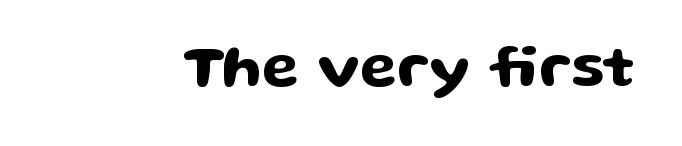
The image shows 60 px wide sans-serif type, upright; set normal letter spacing, not underlined; low stroke contrast and a medium x-height.
